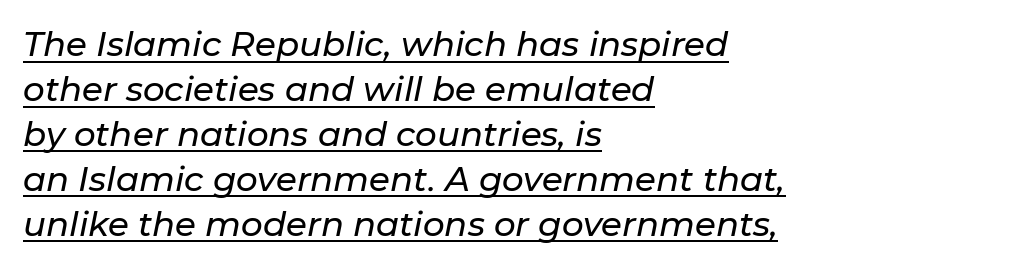
{"italic": "yes", "lean": "right", "slant_degrees": 11, "width": "normal", "stroke_contrast": "low", "x_height": "medium", "monospaced": "no", "underline": "yes", "align": "left", "line_spacing": "normal", "line_spacing_ratio": 1.32, "letter_spacing": "normal", "letter_spacing_em": 0.0, "glyph_px": 34}
